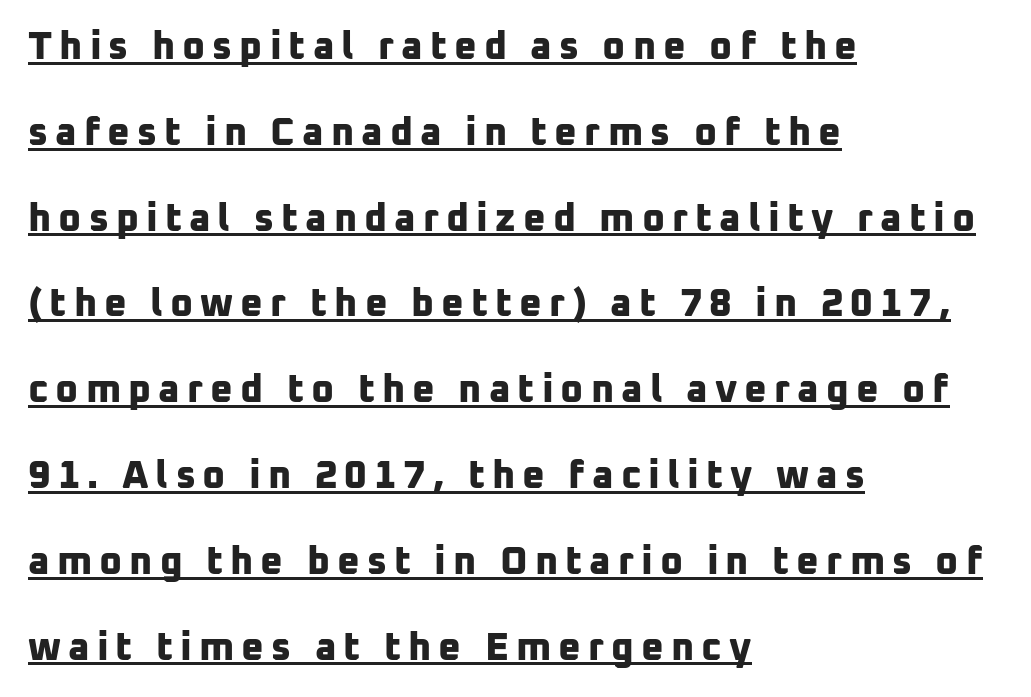
The image shows 39 px bold sans-serif type; set left-aligned, loose line spacing (2.2x), underlined; low stroke contrast and a medium x-height.
